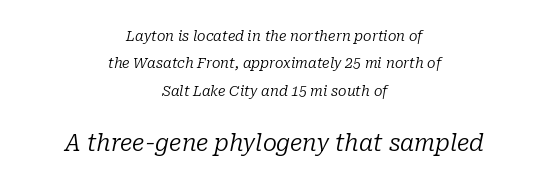
Q: Is the text bold? A: No.
Q: Is the text italic (slanted)? A: Yes, it leans right by about 10 degrees.
Q: Is the text underlined? A: No.
Q: How is the paragraph aligned? A: Centered.
Q: Is the spacing between letters normal or unusually wide? A: Normal.
Q: Is the spacing between lines tight, normal or loose? A: Loose.
Q: Which block of text is set in a larger size, the first (top) or the second (bottom)? A: The second (bottom) one.
